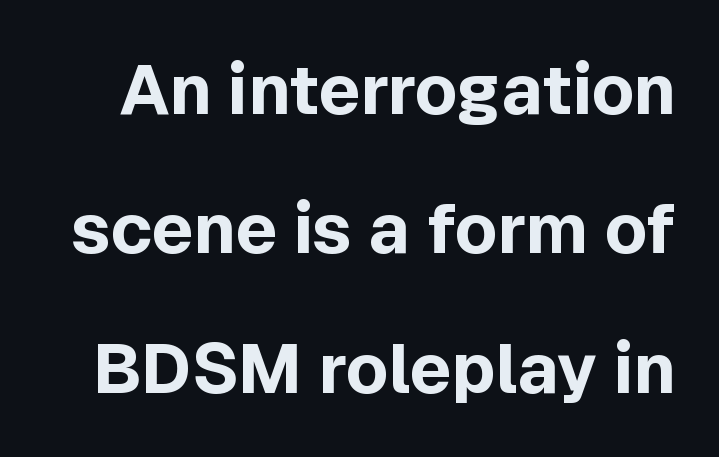
The image shows 70 px bold sans-serif type, upright; set loose line spacing (1.99x), normal letter spacing, not underlined; a medium x-height.
